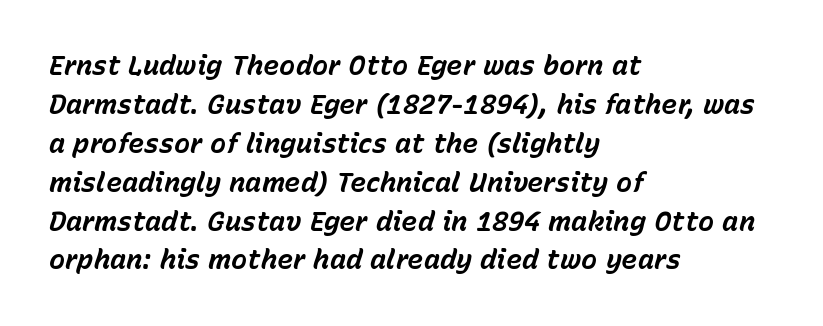
{"italic": "yes", "lean": "right", "slant_degrees": 15, "bold": "yes", "underline": "no", "align": "left", "line_spacing": "normal", "line_spacing_ratio": 1.44, "letter_spacing": "normal", "letter_spacing_em": 0.0, "glyph_px": 27}
